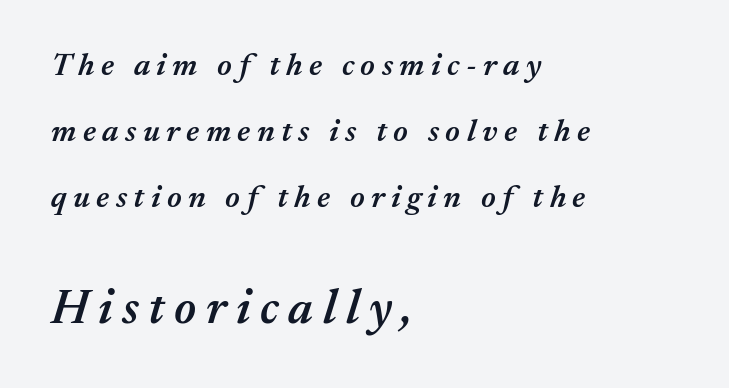
Q: Is the text bold? A: Semi-bold.
Q: Is the text italic (slanted)? A: Yes, it leans right by about 17 degrees.
Q: Is the text underlined? A: No.
Q: How is the paragraph aligned? A: Left-aligned.
Q: Is the spacing between letters normal or unusually wide? A: Unusually wide.
Q: Is the spacing between lines tight, normal or loose? A: Loose.
Q: Which block of text is set in a larger size, the first (top) or the second (bottom)? A: The second (bottom) one.
Q: Width (condensed, normal, or wide)? A: Normal.
Q: Stroke contrast? A: Medium.
Q: x-height? A: Medium.
Q: Monospaced? A: No.
